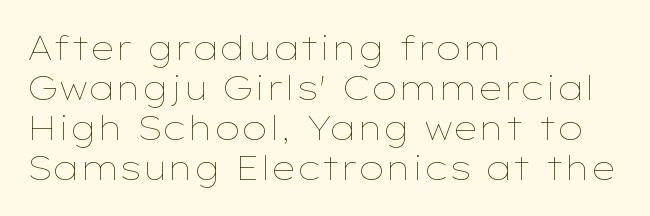
{"italic": "no", "bold": "no", "weight": "thin", "width": "wide", "stroke_contrast": "low", "x_height": "medium", "monospaced": "no", "underline": "no", "align": "left", "line_spacing_ratio": 1.21, "letter_spacing": "normal", "letter_spacing_em": 0.0, "glyph_px": 33}
